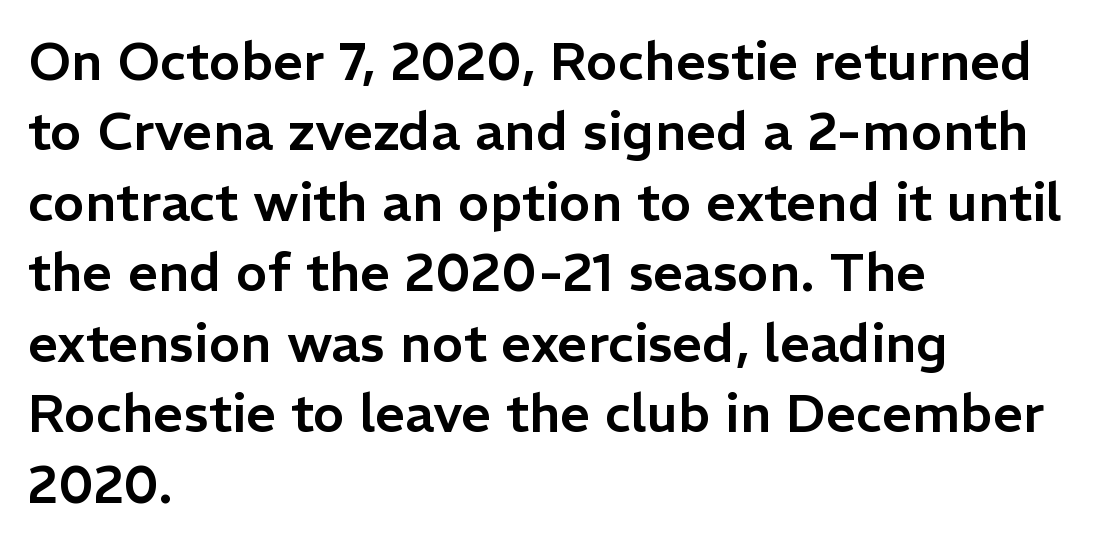
Interline gaps are of average width in this sample. Is this a sans? Yes — the strokes have no serifs. Varying glyph widths throughout — classic text-font behaviour. Every character sits straight up, as roman type does. Caption: multi-line text, flush left, ragged right.
